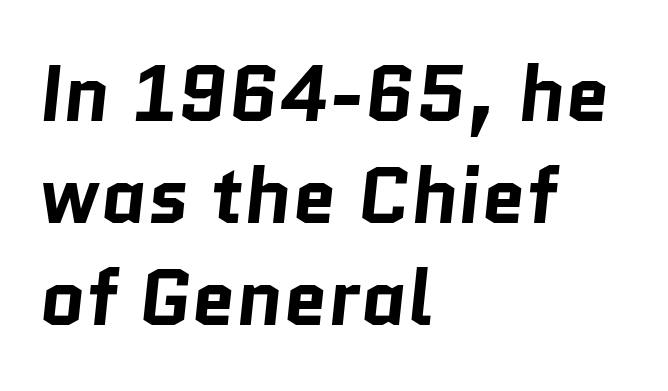
The image shows 79 px bold sans-serif type; set left-aligned, normal line spacing (1.29x), normal letter spacing, not underlined; low stroke contrast and a medium x-height.
